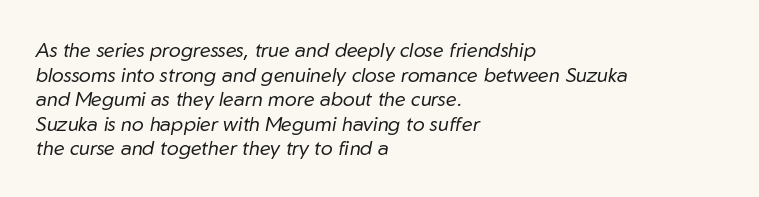
This sample uses plain, unmodified letter spacing. A student would call this left alignment; a typographer would say flush left, rag right. The zone under the glyphs is completely vacant. The font's italic variant was chosen for this text. Counters stay open thanks to moderate or lighter strokes.
